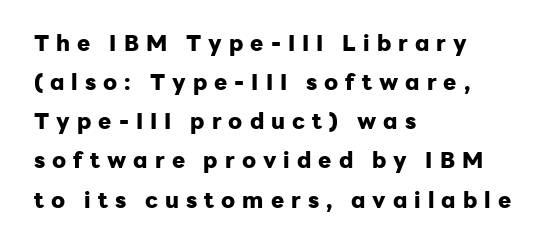
The image shows 22 px bold type, upright; set left-aligned, line spacing 1.78x, unusually wide letter spacing (+0.32 em), not underlined.
